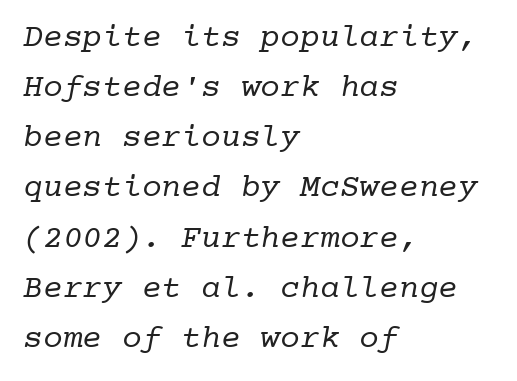
The image shows 33 px regular-weight serif type, monospaced; set left-aligned, normal line spacing (1.52x), normal letter spacing, not underlined; low stroke contrast and a medium x-height.
